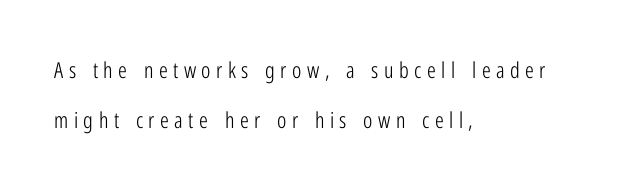
{"italic": "no", "bold": "no", "underline": "no", "align": "left", "line_spacing": "loose", "line_spacing_ratio": 2.27, "letter_spacing": "wide", "letter_spacing_em": 0.25, "glyph_px": 22}
